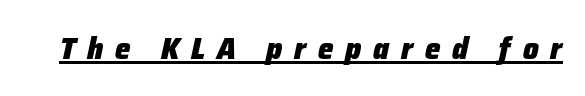
Slanted lettering throughout. The gaps between neighbouring characters are conspicuously large. Pretty heavy lettering here — definitely bold. Like a heading marked for emphasis, these lines bear an underscore. A typesetter would call this proportional, since set widths differ per character.
